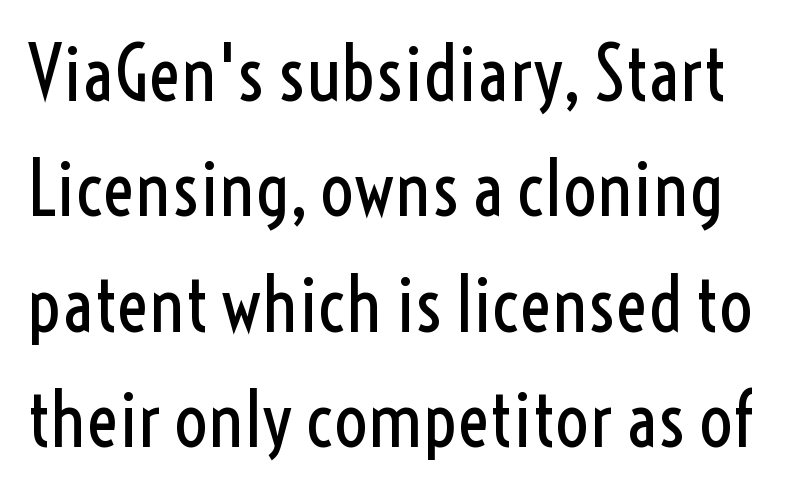
Q: Is the text bold? A: No.
Q: Is the text italic (slanted)? A: No, it is upright.
Q: Is the typeface a serif or a sans-serif typeface? A: Sans-serif.
Q: Is the text underlined? A: No.
Q: Is the spacing between letters normal or unusually wide? A: Normal.
Q: Is the spacing between lines tight, normal or loose? A: Normal.
Q: Width (condensed, normal, or wide)? A: Condensed.
Q: x-height? A: Medium.
Q: Monospaced? A: No.
